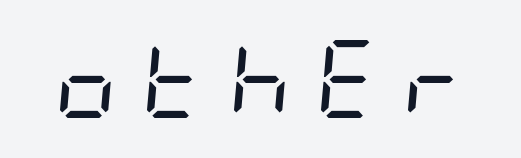
The image shows 78 px regular-weight, condensed type, italic (leaning right); set unusually wide letter spacing (+0.3 em), not underlined; low stroke contrast and a large x-height.
